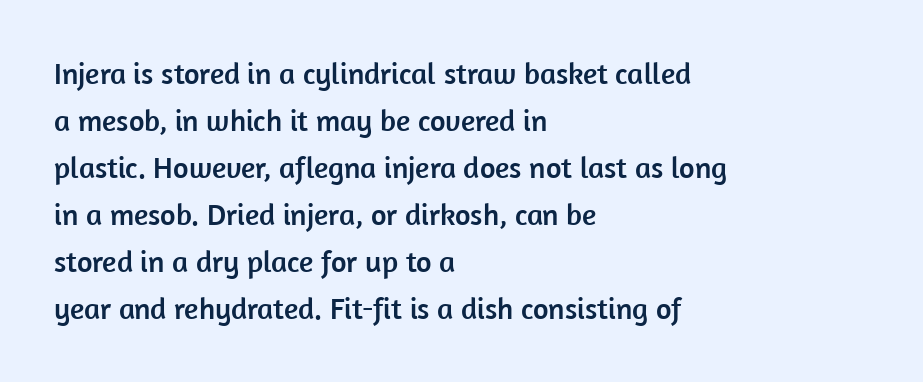
{"serif": "no", "italic": "no", "width": "normal", "stroke_contrast": "low", "x_height": "medium", "monospaced": "no", "underline": "no", "align": "left", "line_spacing": "normal", "line_spacing_ratio": 1.57, "letter_spacing": "normal", "letter_spacing_em": 0.0, "glyph_px": 30}
